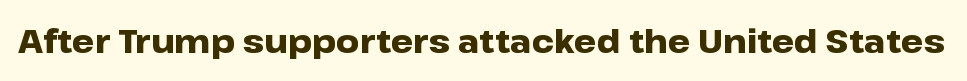
{"serif": "no", "italic": "no", "bold": "yes", "weight": "heavy", "width": "wide", "stroke_contrast": "low", "x_height": "medium", "monospaced": "no", "underline": "no", "letter_spacing": "normal", "letter_spacing_em": 0.0, "glyph_px": 32}
